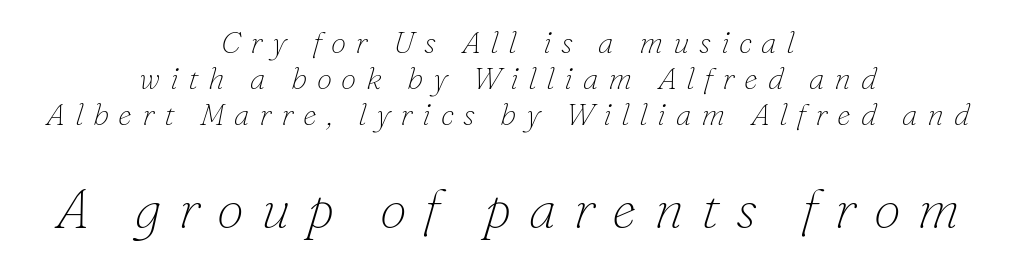
The image shows 55 px thin serif type, italic (leaning right); set centered, line spacing 1.16x, unusually wide letter spacing (+0.31 em), not underlined; the second (bottom) block is 1.77x larger; low stroke contrast and a small x-height.
